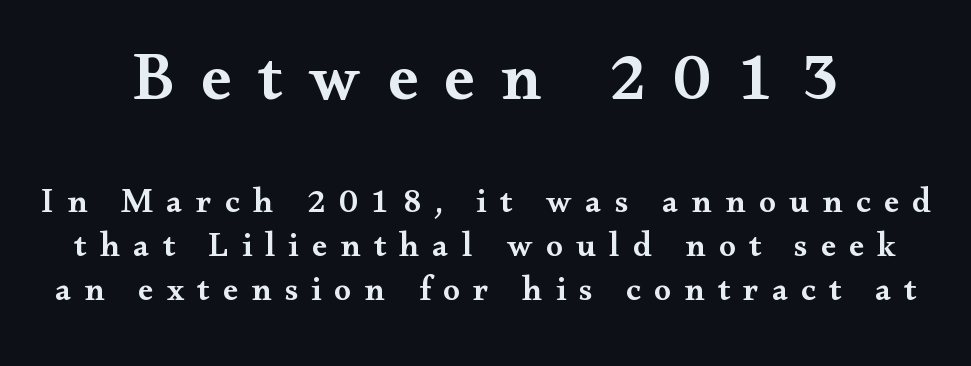
{"serif": "yes", "italic": "no", "bold": "semi", "weight": "semibold", "width": "wide", "stroke_contrast": "medium", "x_height": "small", "monospaced": "no", "underline": "no", "line_spacing": "normal", "line_spacing_ratio": 1.29, "letter_spacing": "wide", "letter_spacing_em": 0.39, "larger_block": "first", "size_ratio": 2.0, "glyph_px": 68}
